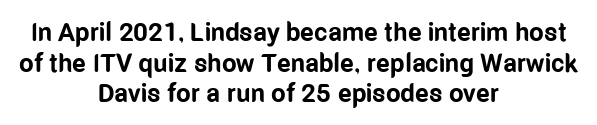
{"italic": "no", "bold": "yes", "underline": "no", "align": "center", "line_spacing_ratio": 1.18, "letter_spacing": "normal", "letter_spacing_em": 0.0, "glyph_px": 26}
